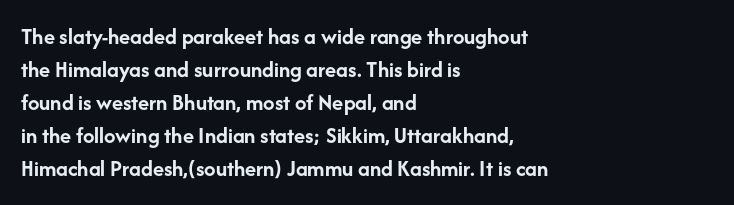
The gaps between neighbouring characters are ordinary and unremarkable. A dark, heavy texture on the line: the type is bold. Leftover space on each line is placed entirely after the last word. Reading down the column, the eye jumps a familiar distance to each next line. This is the regular roman posture of the typeface.
